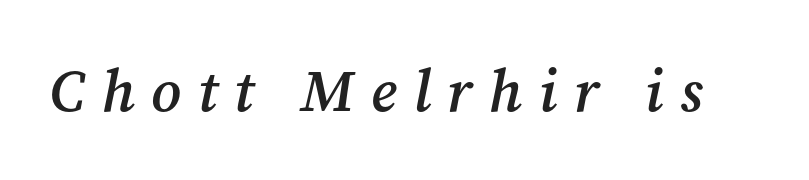
The image shows 59 px semibold serif type, italic (leaning right); set unusually wide letter spacing (+0.28 em), not underlined; medium stroke contrast and a medium x-height.
